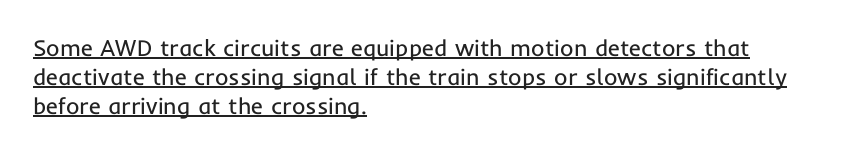
A roman cut, with each character standing at attention. The gaps between neighbouring characters are ordinary and unremarkable. These lines sit exactly where default settings would place them. Is the block centered? No — it sits flush against the left margin. Is the stroke heavy? The answer is a plain regular-or-lighter. A rule runs beneath these lines of type.
